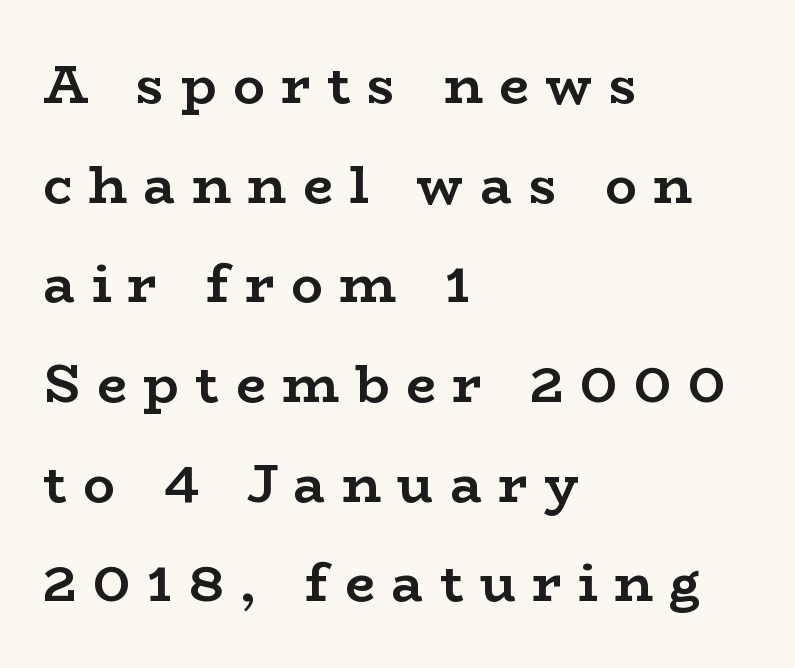
Heavy-handed strokes throughout: this text is bold. The letters stand straight up with perfectly vertical stems. The type family on display is of the serif kind. Rule under the text: the space is simply empty. The tracking reads as deliberately expanded to a designer's eye. Compared with a centered layout, this one pins lines to the left instead.
